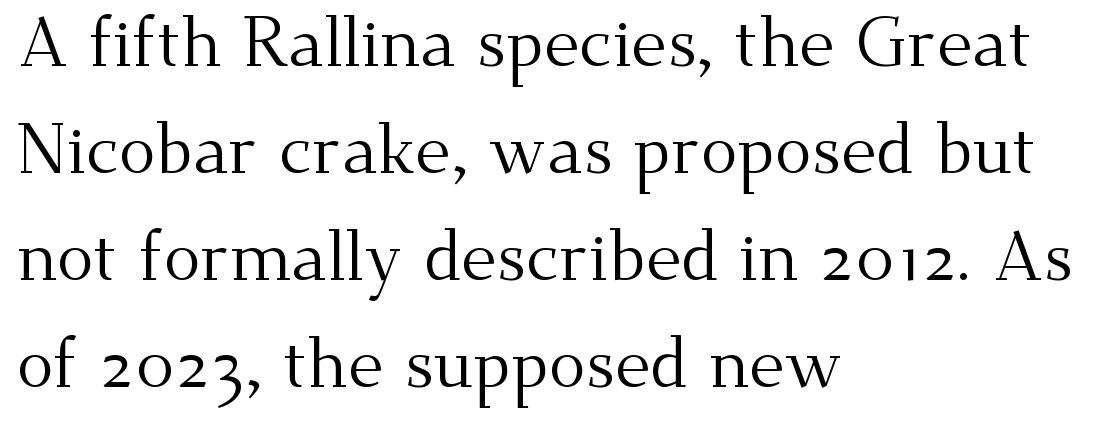
If you drew a line through each stem, it would be perfectly vertical. The line texture is even and compact thanks to regular tracking. The gap between lines stays unmarked. Is this a fixed-width face? No — the glyphs have proportional, varying widths. Vertical spacing — default. The strokes are not fattened; the text isn't bold.
